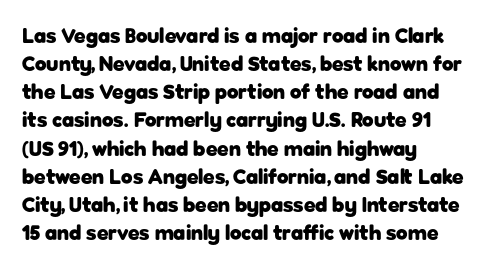
{"italic": "no", "bold": "yes", "underline": "no", "align": "left", "line_spacing": "normal", "line_spacing_ratio": 1.34, "letter_spacing": "normal", "letter_spacing_em": 0.0, "glyph_px": 21}
